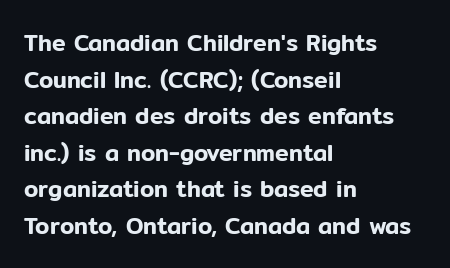
Rendered with straight, roman letterforms. Notice how the passage keeps a crisp vertical edge on the left only. A typesetter would call this leading conventional body-copy spacing. Is the letter spacing exaggerated? No — it looks like the ordinary default.
